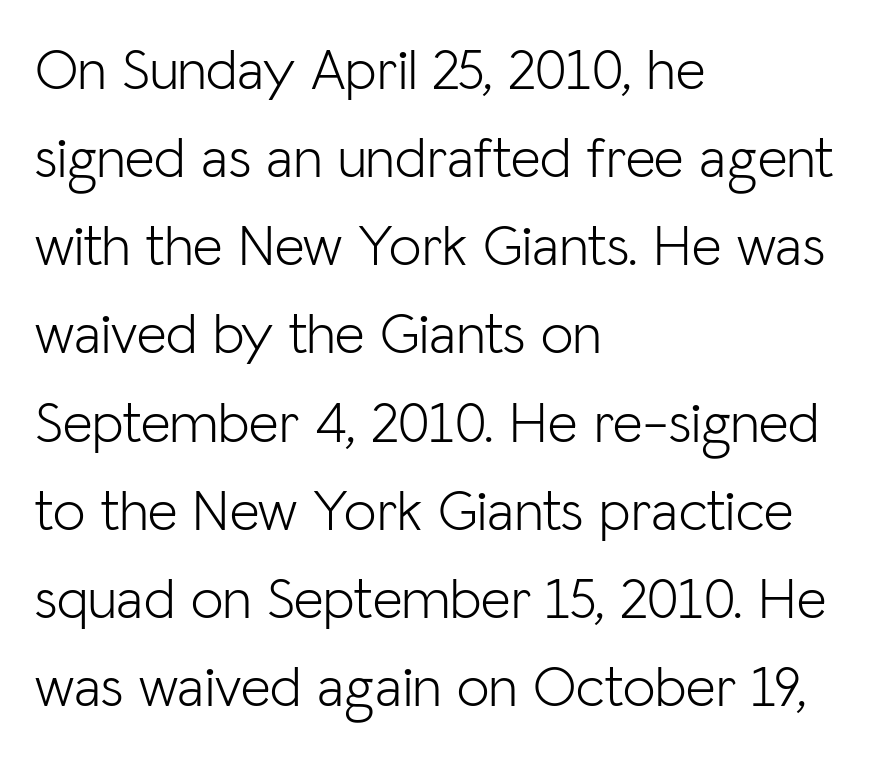
{"serif": "no", "italic": "no", "bold": "no", "weight": "light", "width": "normal", "stroke_contrast": "low", "x_height": "medium", "monospaced": "no", "underline": "no", "align": "left", "line_spacing": "normal", "line_spacing_ratio": 1.52, "letter_spacing": "normal", "letter_spacing_em": 0.0, "glyph_px": 58}
